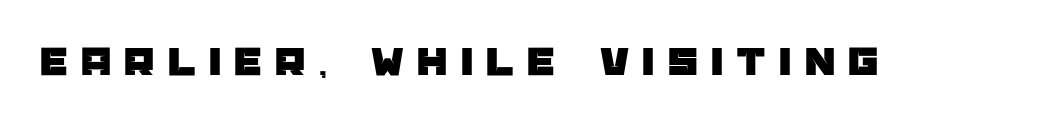
The image shows 43 px sans-serif type, upright; set unusually wide letter spacing (+0.31 em), not underlined; low stroke contrast and a large x-height.
